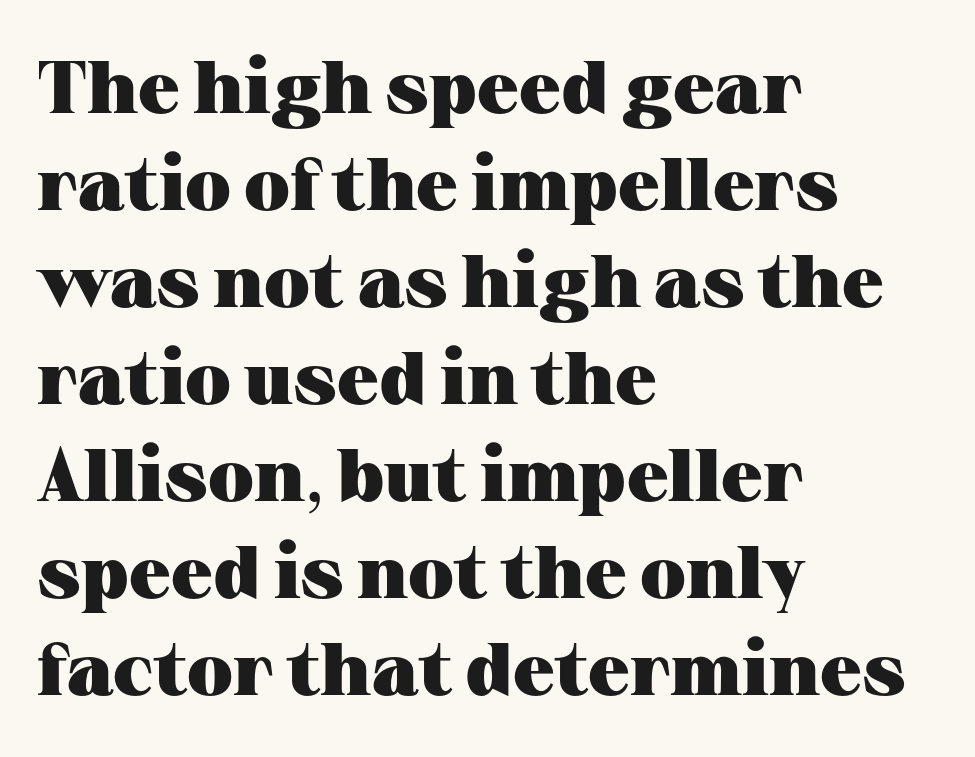
Q: Is the text bold? A: Yes.
Q: Is the text italic (slanted)? A: No, it is upright.
Q: Is the typeface a serif or a sans-serif typeface? A: Serif.
Q: Is the text underlined? A: No.
Q: How is the paragraph aligned? A: Left-aligned.
Q: Is the spacing between letters normal or unusually wide? A: Normal.
Q: Is the spacing between lines tight, normal or loose? A: Normal.
Q: Width (condensed, normal, or wide)? A: Wide.
Q: Stroke contrast? A: Medium.
Q: x-height? A: Medium.
Q: Monospaced? A: No.
